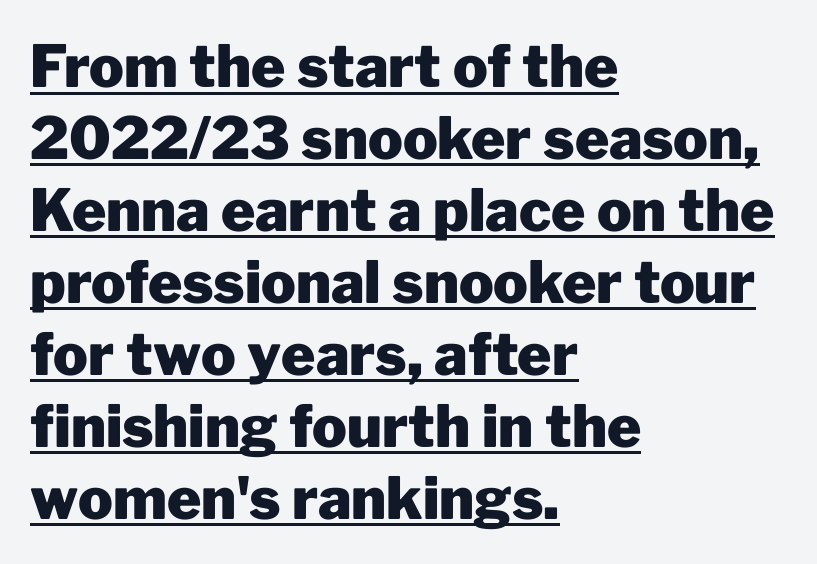
Q: Is the text bold? A: Yes.
Q: Is the text italic (slanted)? A: No, it is upright.
Q: Is the typeface a serif or a sans-serif typeface? A: Sans-serif.
Q: Is the text underlined? A: Yes.
Q: How is the paragraph aligned? A: Left-aligned.
Q: Is the spacing between letters normal or unusually wide? A: Normal.
Q: Width (condensed, normal, or wide)? A: Normal.
Q: Stroke contrast? A: Low.
Q: x-height? A: Medium.
Q: Monospaced? A: No.
